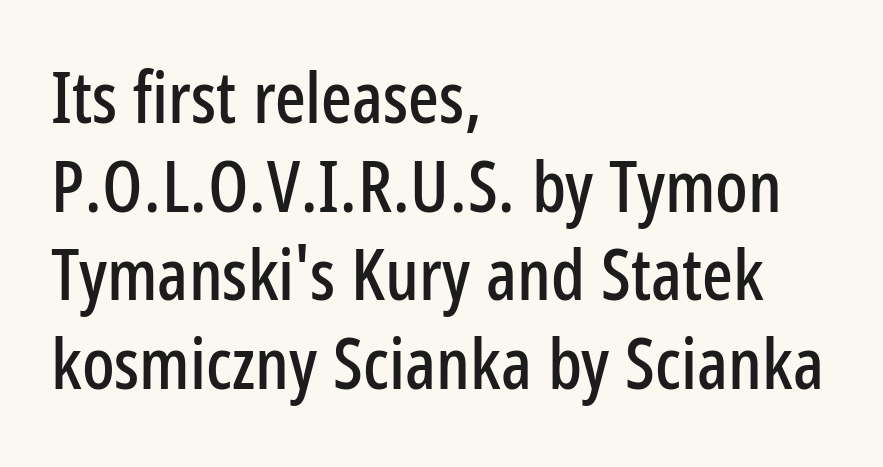
{"serif": "no", "italic": "no", "width": "condensed", "stroke_contrast": "low", "x_height": "medium", "monospaced": "no", "underline": "no", "align": "left", "line_spacing_ratio": 1.23, "letter_spacing": "normal", "letter_spacing_em": 0.0, "glyph_px": 72}
